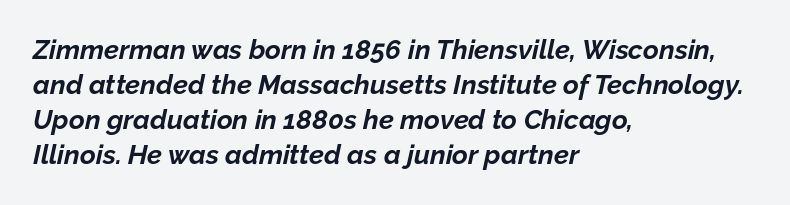
Q: Is the text bold? A: Yes.
Q: Is the text italic (slanted)? A: Yes, it leans right by about 12 degrees.
Q: Is the text underlined? A: No.
Q: How is the paragraph aligned? A: Left-aligned.
Q: Is the spacing between letters normal or unusually wide? A: Normal.
Q: Is the spacing between lines tight, normal or loose? A: Normal.
